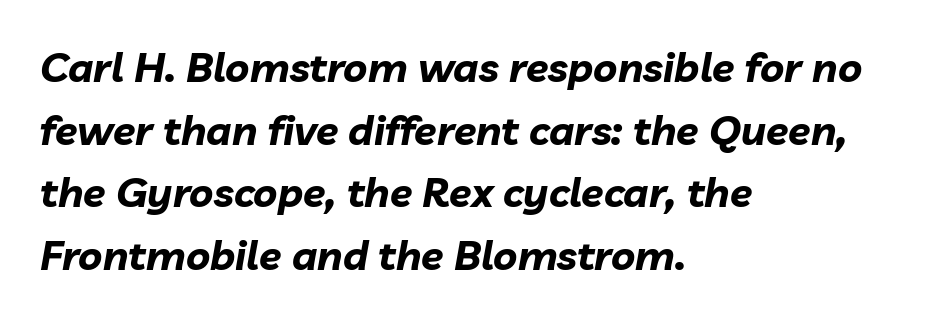
Teacher's note: observe the even left margin — that is flush-left alignment. Each row of text sits above clean, open space. Looking at the ascenders, they clearly lean. Each glyph is drawn with heavy, bold strokes.
